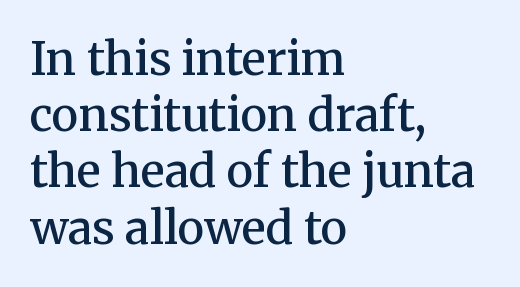
The image shows 45 px semibold serif type, upright; set left-aligned, normal line spacing (1.25x), normal letter spacing, not underlined; medium stroke contrast and a medium x-height.
